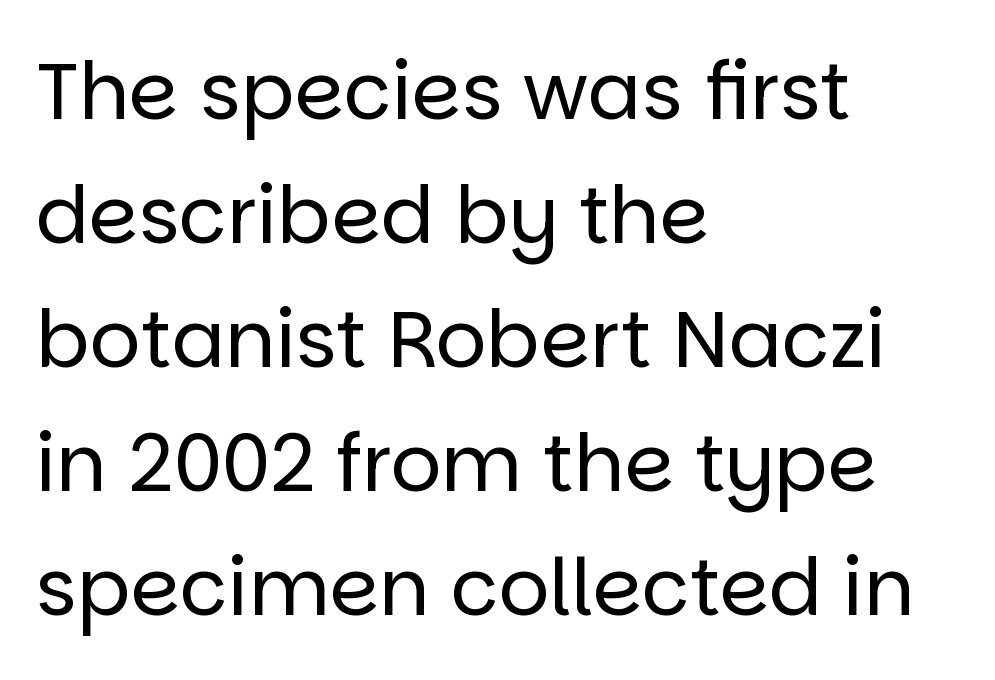
{"serif": "no", "italic": "no", "bold": "no", "weight": "regular", "width": "normal", "stroke_contrast": "low", "x_height": "large", "monospaced": "no", "underline": "no", "align": "left", "line_spacing": "normal", "line_spacing_ratio": 1.57, "letter_spacing": "normal", "letter_spacing_em": 0.0, "glyph_px": 79}
